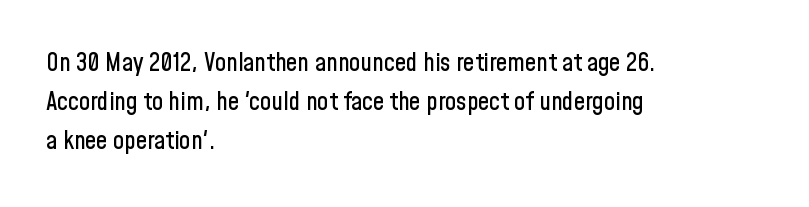
The image shows 25 px text type, upright; set left-aligned, normal line spacing (1.57x), normal letter spacing, not underlined.
